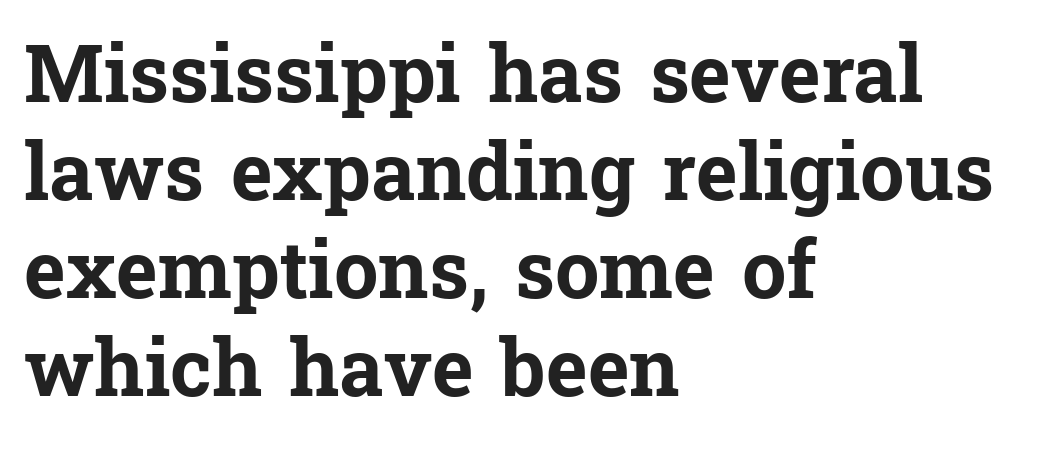
Q: Is the text bold? A: Yes.
Q: Is the text italic (slanted)? A: No, it is upright.
Q: Is the typeface a serif or a sans-serif typeface? A: Serif.
Q: Is the text underlined? A: No.
Q: How is the paragraph aligned? A: Left-aligned.
Q: Is the spacing between letters normal or unusually wide? A: Normal.
Q: Width (condensed, normal, or wide)? A: Normal.
Q: Stroke contrast? A: Low.
Q: x-height? A: Medium.
Q: Monospaced? A: No.
